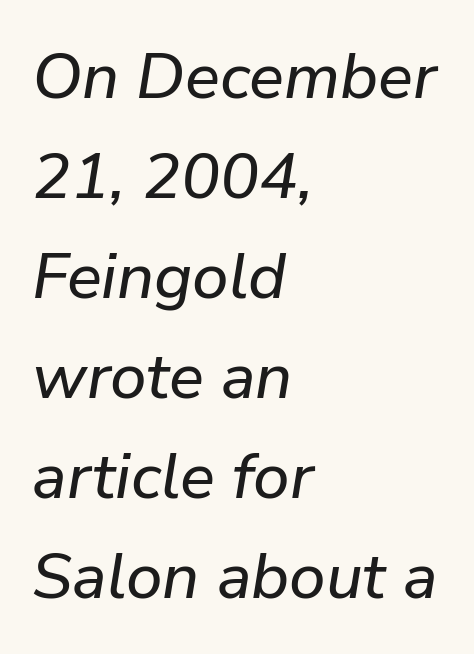
The image shows 65 px text type, italic (leaning right); set left-aligned, normal line spacing (1.54x), normal letter spacing, not underlined; low stroke contrast and a medium x-height.
